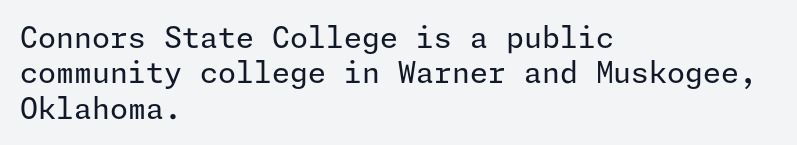
The image shows 29 px regular-weight sans-serif type, upright; set left-aligned, line spacing 1.22x, normal letter spacing, not underlined; low stroke contrast and a medium x-height.
